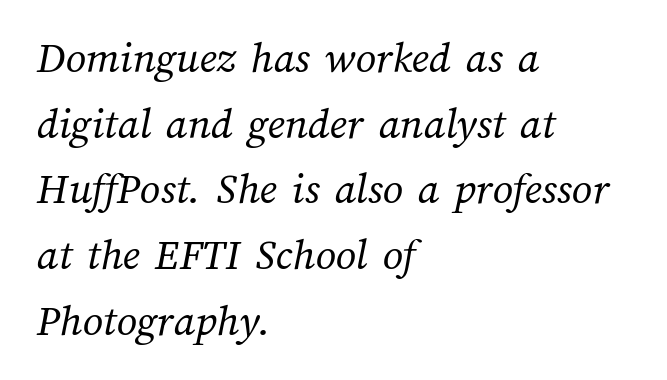
{"bold": "no", "weight": "regular", "width": "normal", "stroke_contrast": "medium", "x_height": "medium", "monospaced": "no", "underline": "no", "align": "left", "line_spacing": "normal", "line_spacing_ratio": 1.46, "letter_spacing": "normal", "letter_spacing_em": 0.0, "glyph_px": 45}
